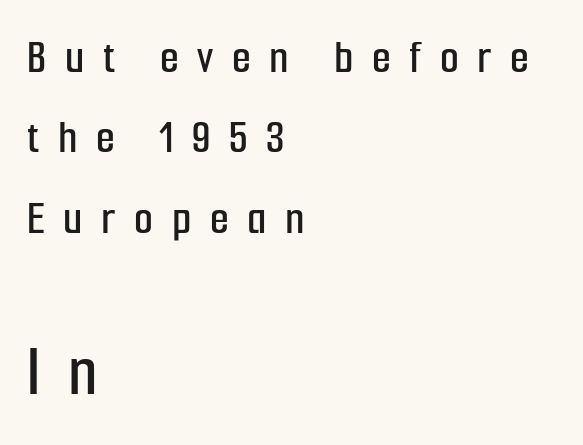
Nobody drew a line under any word here. The type is letterspaced generously, with wide tracking. These lines are set flush left with a ragged right edge. The line-height multiplier appears to be the usual default.
